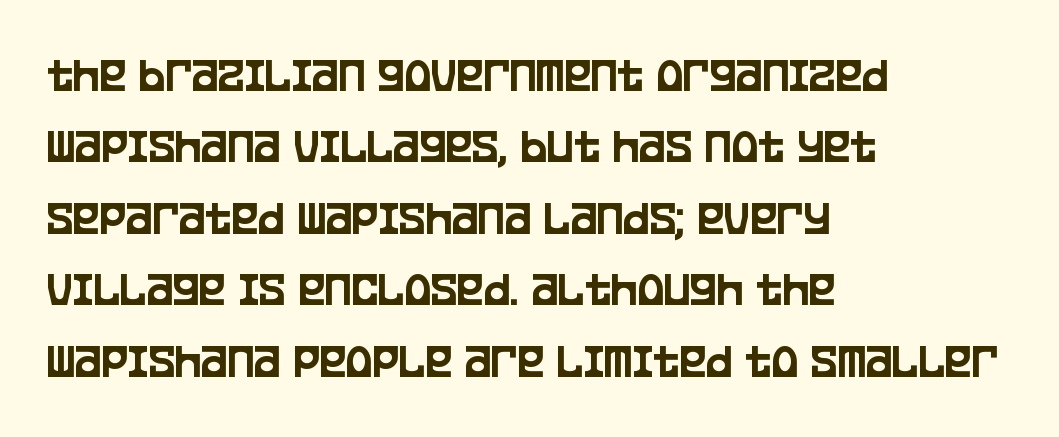
The zone under the glyphs is completely vacant. Leading: standard. Alignment: flush left. Tracking here is standard; glyphs follow each other at the usual distance. Each letter's strokes conclude bluntly, with no projecting serifs. This sample has the flowing, uneven cadence of proportional lettering.
